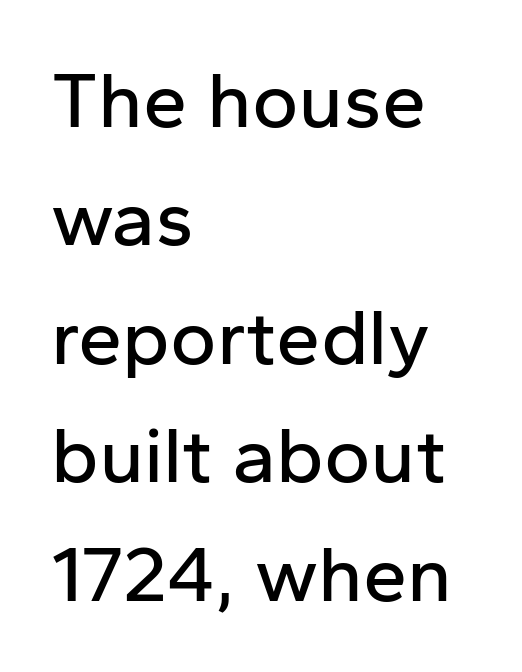
Visually the block forms a straight wall on the left and a jagged coastline on the right. Is there much room between lines? A standard amount, neither cramped nor airy. To sum up the face: it is a sans, with no serifs. Tracking here is standard; glyphs follow each other at the usual distance. Do the letters lean? They stand straight. Any mark beneath the type? The region is blank.
